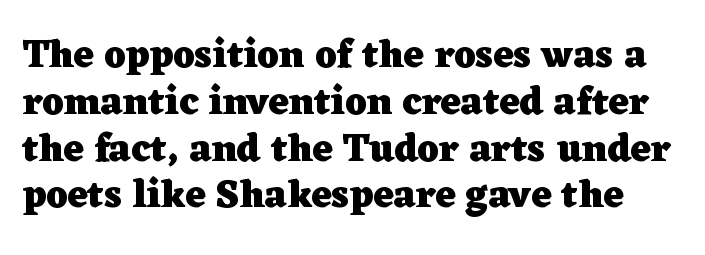
Q: Is the text bold? A: Yes.
Q: Is the text italic (slanted)? A: No, it is upright.
Q: Is the typeface a serif or a sans-serif typeface? A: Serif.
Q: Is the text underlined? A: No.
Q: Is the spacing between letters normal or unusually wide? A: Normal.
Q: Width (condensed, normal, or wide)? A: Wide.
Q: Stroke contrast? A: Low.
Q: x-height? A: Medium.
Q: Monospaced? A: No.
